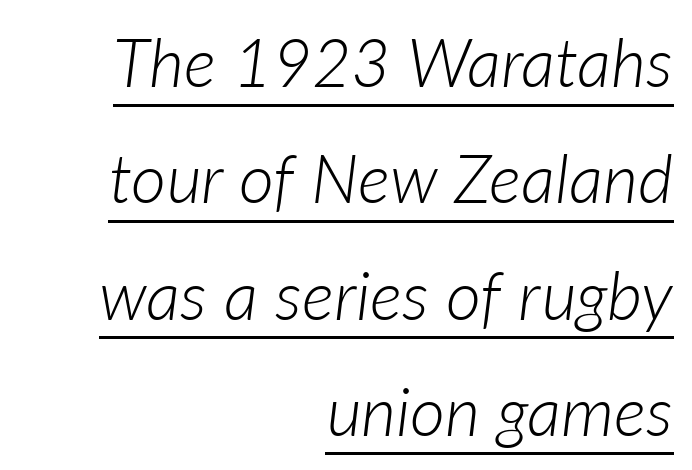
{"italic": "yes", "lean": "right", "slant_degrees": 7, "bold": "no", "weight": "light", "width": "normal", "stroke_contrast": "low", "x_height": "medium", "monospaced": "no", "underline": "yes", "align": "right", "line_spacing_ratio": 1.71, "letter_spacing": "normal", "letter_spacing_em": 0.0, "glyph_px": 68}
